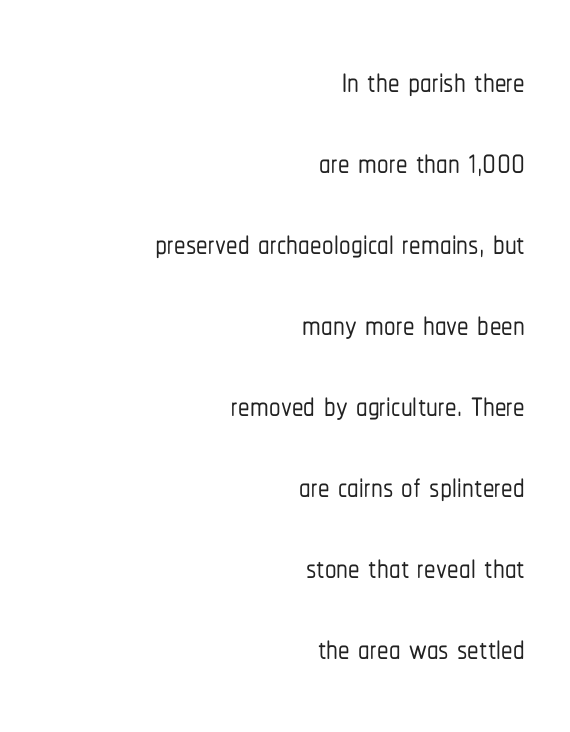
{"serif": "no", "italic": "no", "width": "condensed", "stroke_contrast": "low", "x_height": "medium", "monospaced": "no", "underline": "no", "align": "right", "line_spacing_ratio": 1.76, "letter_spacing": "normal", "letter_spacing_em": 0.0, "glyph_px": 46}
